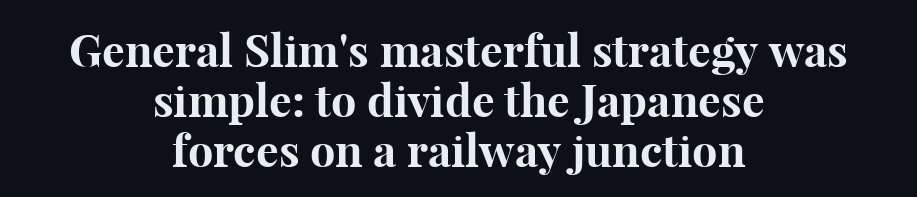
Spacing verdict: proportional, widths tailored to each character. Beneath every word, the page is bare. Tracking value appears to be zero — textbook default spacing. One-word summary of the alignment: center.
